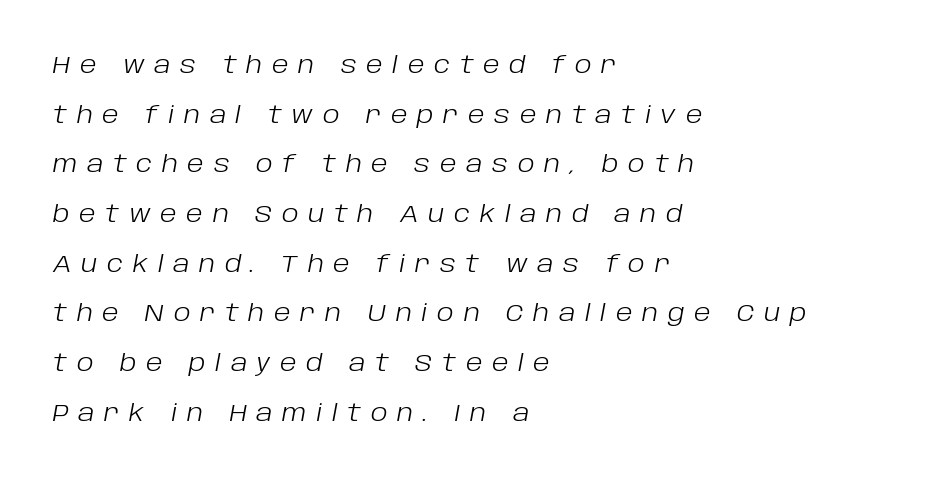
The image shows 24 px text type, italic (leaning right); set left-aligned, loose line spacing (2.07x), unusually wide letter spacing (+0.4 em), not underlined.
